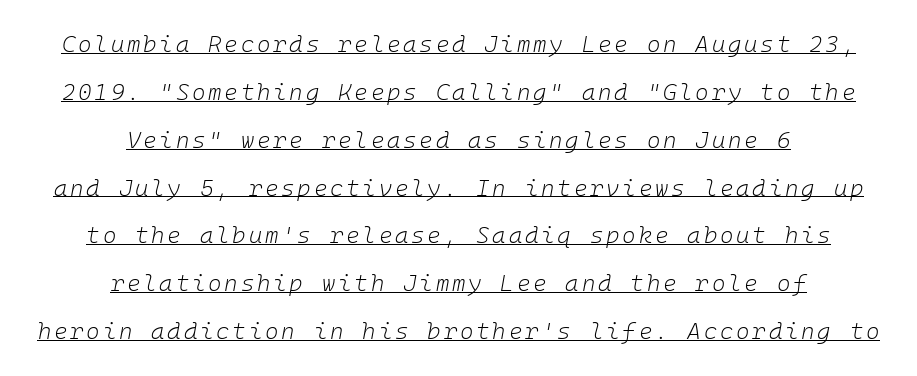
The image shows 23 px text type, italic (leaning right); set centered, loose line spacing (2.08x), underlined.
